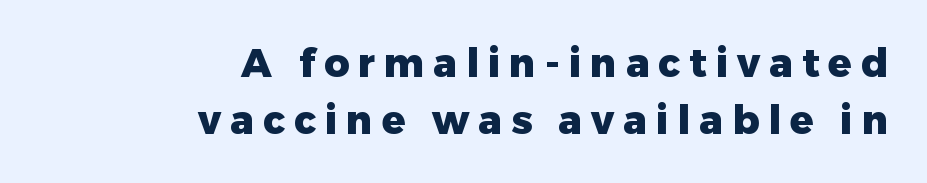
Q: Is the text bold? A: Yes.
Q: Is the text italic (slanted)? A: No, it is upright.
Q: Is the typeface a serif or a sans-serif typeface? A: Sans-serif.
Q: Is the text underlined? A: No.
Q: How is the paragraph aligned? A: Right-aligned.
Q: Is the spacing between letters normal or unusually wide? A: Unusually wide.
Q: Is the spacing between lines tight, normal or loose? A: Normal.
Q: Width (condensed, normal, or wide)? A: Normal.
Q: Stroke contrast? A: Low.
Q: x-height? A: Medium.
Q: Monospaced? A: No.
